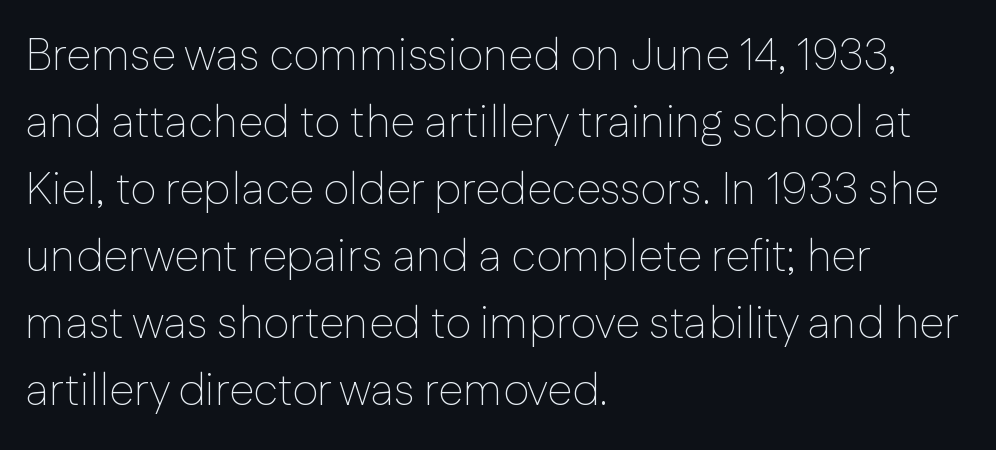
Q: Is the text bold? A: No.
Q: Is the text italic (slanted)? A: No, it is upright.
Q: Is the typeface a serif or a sans-serif typeface? A: Sans-serif.
Q: Is the text underlined? A: No.
Q: How is the paragraph aligned? A: Left-aligned.
Q: Is the spacing between letters normal or unusually wide? A: Normal.
Q: Is the spacing between lines tight, normal or loose? A: Normal.
Q: Width (condensed, normal, or wide)? A: Normal.
Q: Stroke contrast? A: Low.
Q: x-height? A: Medium.
Q: Monospaced? A: No.
